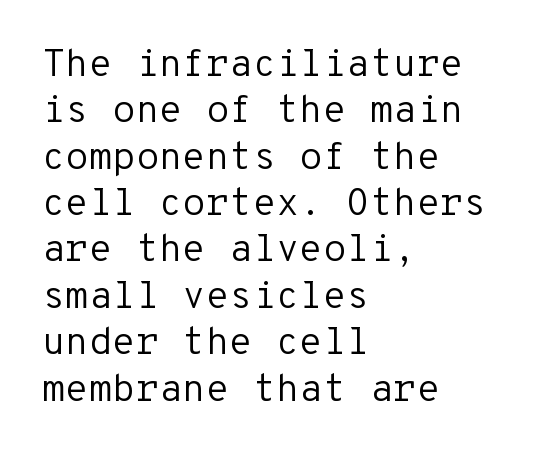
{"serif": "no", "italic": "no", "bold": "no", "weight": "regular", "width": "normal", "stroke_contrast": "low", "x_height": "medium", "monospaced": "yes", "underline": "no", "align": "left", "line_spacing_ratio": 1.22, "letter_spacing": "normal", "letter_spacing_em": 0.0, "glyph_px": 38}
